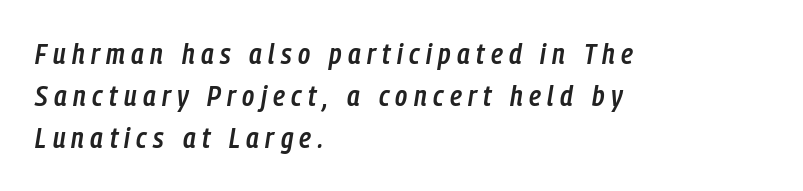
{"italic": "yes", "lean": "right", "slant_degrees": 9, "bold": "semi", "weight": "semibold", "width": "condensed", "stroke_contrast": "low", "x_height": "medium", "monospaced": "no", "underline": "no", "align": "left", "line_spacing": "normal", "line_spacing_ratio": 1.45, "letter_spacing": "wide", "letter_spacing_em": 0.22, "glyph_px": 29}
